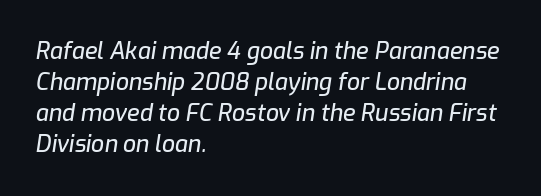
The image shows 23 px text type, italic (leaning right); set left-aligned, normal line spacing (1.35x), normal letter spacing, not underlined.
